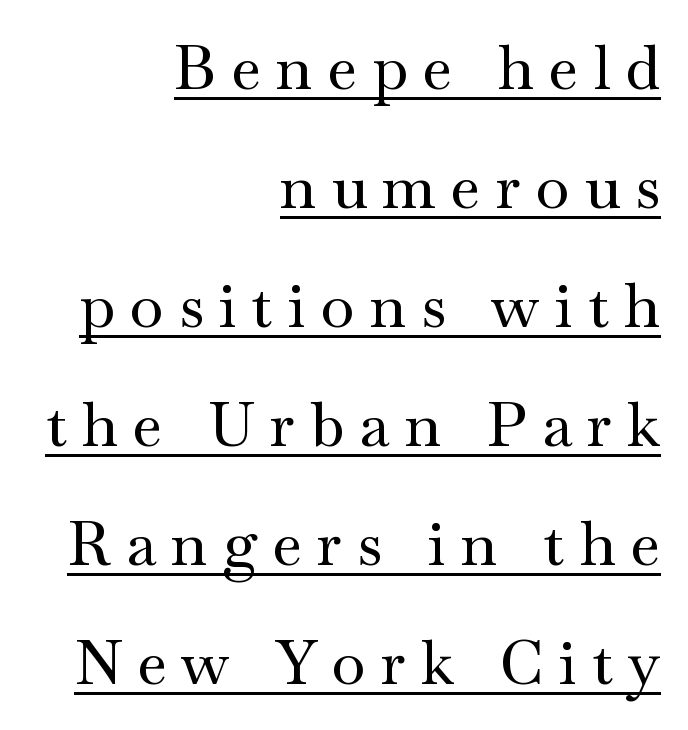
Q: Is the text italic (slanted)? A: No, it is upright.
Q: Is the typeface a serif or a sans-serif typeface? A: Serif.
Q: Is the text underlined? A: Yes.
Q: How is the paragraph aligned? A: Right-aligned.
Q: Is the spacing between letters normal or unusually wide? A: Unusually wide.
Q: Is the spacing between lines tight, normal or loose? A: Loose.
Q: Width (condensed, normal, or wide)? A: Wide.
Q: Stroke contrast? A: Medium.
Q: x-height? A: Small.
Q: Monospaced? A: No.
